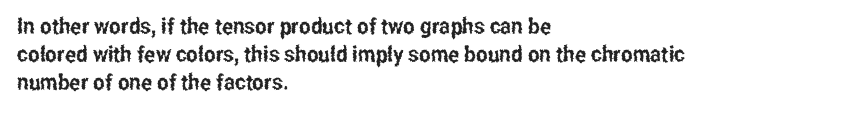
Q: Is the text italic (slanted)? A: No, it is upright.
Q: Is the text underlined? A: No.
Q: How is the paragraph aligned? A: Left-aligned.
Q: Is the spacing between letters normal or unusually wide? A: Normal.
Q: Is the spacing between lines tight, normal or loose? A: Normal.
